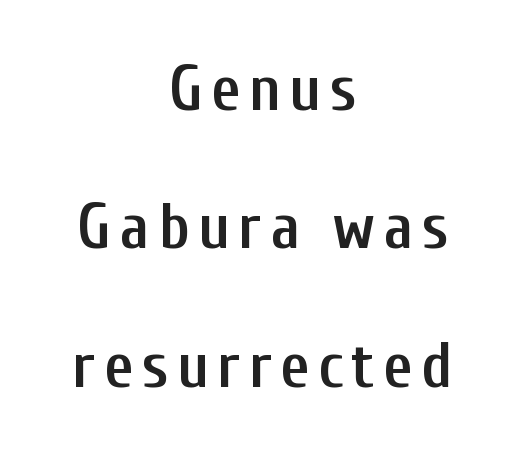
These lines carry some extra weight — a demibold, not a full bold. A bare baseline throughout the passage. The lines are spread far apart with generous leading. Upright lettering throughout. The rendering uses natural spacing where letterforms have individual widths.
